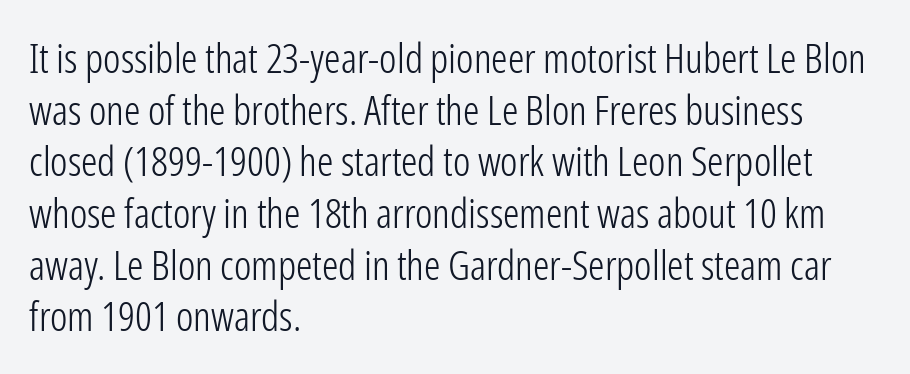
The glyphs in this specimen are sans serif. You could call the tracking neutral — neither tight nor loose. Bare-footed words on every line. Do the characters align in a grid? No, the font is proportional.
